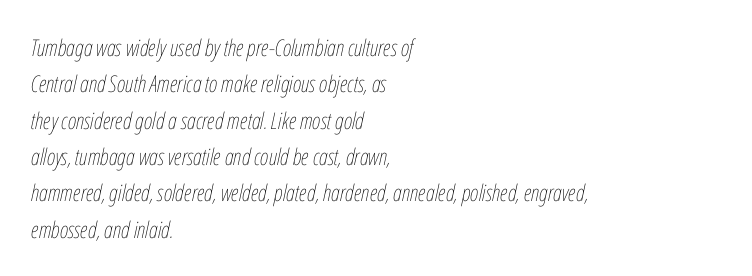
{"italic": "yes", "lean": "right", "slant_degrees": 12, "bold": "no", "underline": "no", "align": "left", "line_spacing": "normal", "line_spacing_ratio": 1.58, "letter_spacing": "normal", "letter_spacing_em": 0.0, "glyph_px": 23}
